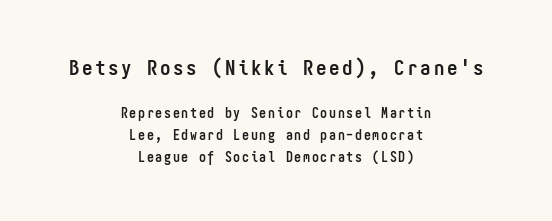
{"italic": "no", "bold": "yes", "underline": "no", "align": "center", "line_spacing": "normal", "line_spacing_ratio": 1.58, "larger_block": "first", "size_ratio": 1.5, "glyph_px": 21}
